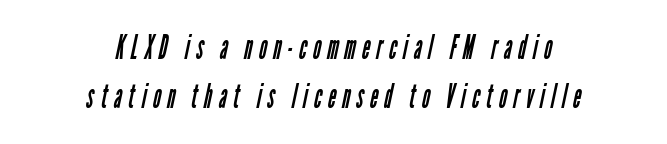
Q: Is the text bold? A: No.
Q: Is the typeface a serif or a sans-serif typeface? A: Sans-serif.
Q: Is the text underlined? A: No.
Q: How is the paragraph aligned? A: Centered.
Q: Is the spacing between lines tight, normal or loose? A: Normal.
Q: Width (condensed, normal, or wide)? A: Condensed.
Q: Stroke contrast? A: Low.
Q: x-height? A: Medium.
Q: Monospaced? A: No.
